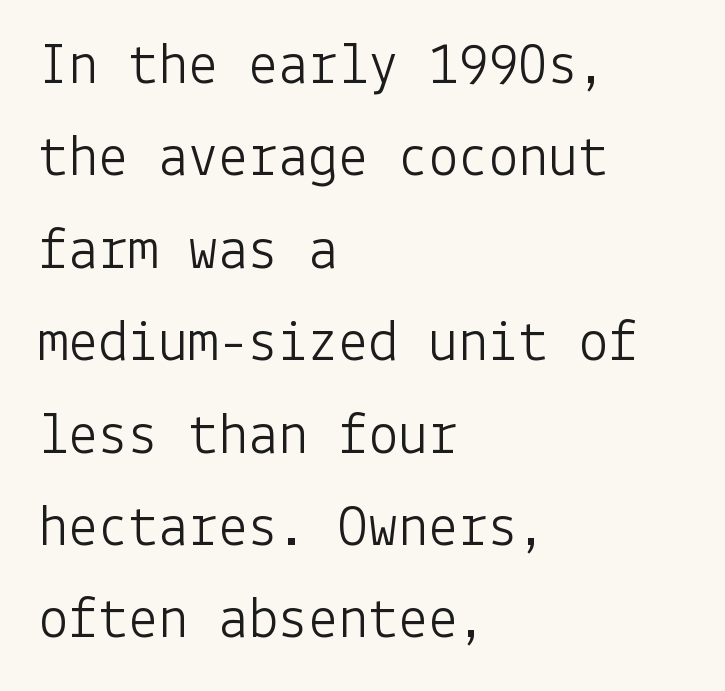
{"serif": "no", "italic": "no", "bold": "no", "weight": "light", "width": "normal", "stroke_contrast": "low", "x_height": "medium", "underline": "no", "align": "left", "line_spacing": "normal", "line_spacing_ratio": 1.54, "letter_spacing": "normal", "letter_spacing_em": 0.0, "glyph_px": 60}
